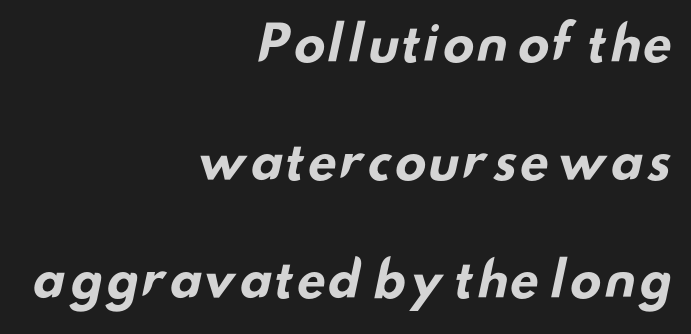
{"serif": "no", "bold": "yes", "weight": "bold", "width": "wide", "stroke_contrast": "low", "x_height": "small", "monospaced": "no", "underline": "no", "align": "right", "line_spacing": "loose", "line_spacing_ratio": 2.46, "letter_spacing": "normal", "letter_spacing_em": 0.0, "glyph_px": 48}
